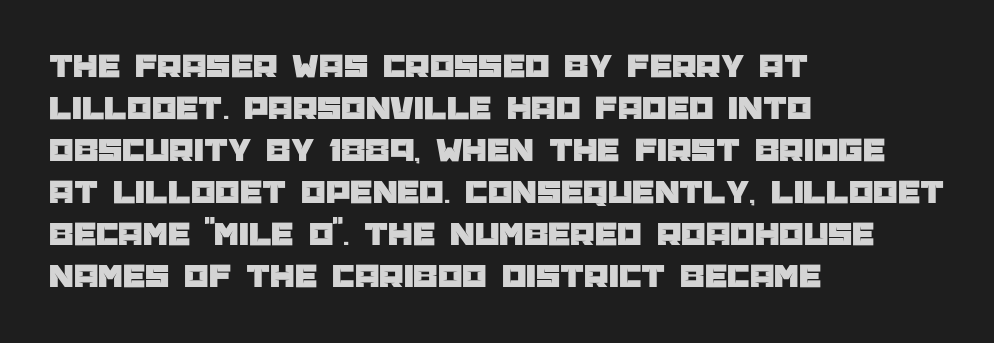
The image shows 35 px sans-serif type, upright; set left-aligned, line spacing 1.2x, normal letter spacing, not underlined; low stroke contrast and a large x-height.
